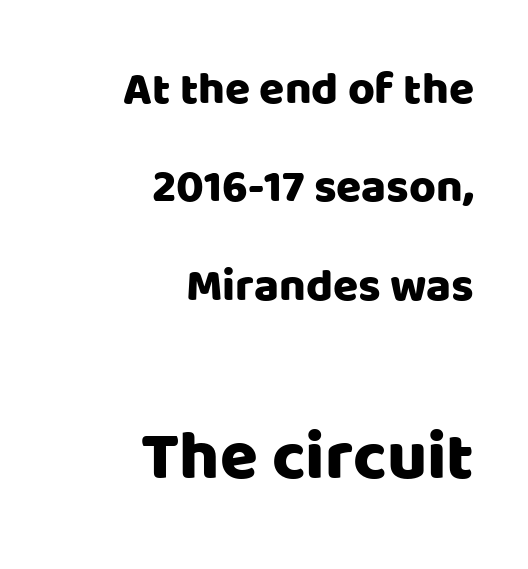
These lines were composed using upright roman letters. Are there feet on the stems? There aren't — it's a sans. The vertical gap from one line to the next is large. Layout note: lines flush right. Tracking value appears to be zero — textbook default spacing. The specimen omits any rule beneath the text block's lines.
